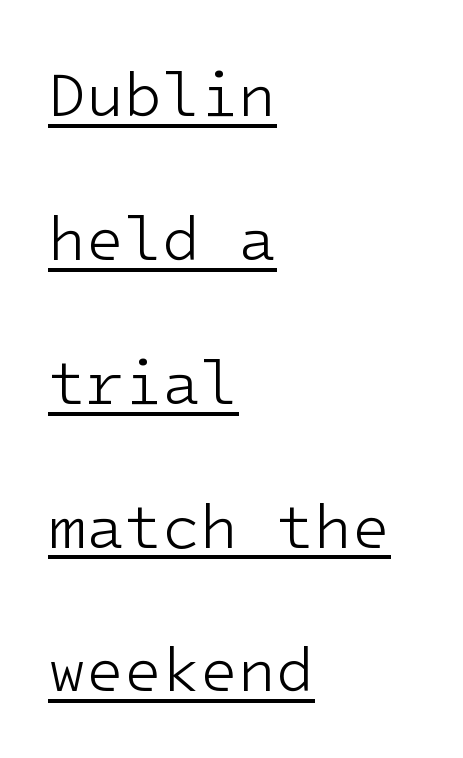
The image shows 62 px light sans-serif type, upright; set left-aligned, loose line spacing (2.32x), normal letter spacing, underlined; low stroke contrast and a medium x-height.
